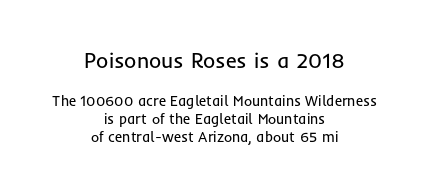
The image shows 21 px text type, upright; set centered, normal line spacing (1.32x), normal letter spacing, not underlined; the first (top) block is 1.5x larger.
